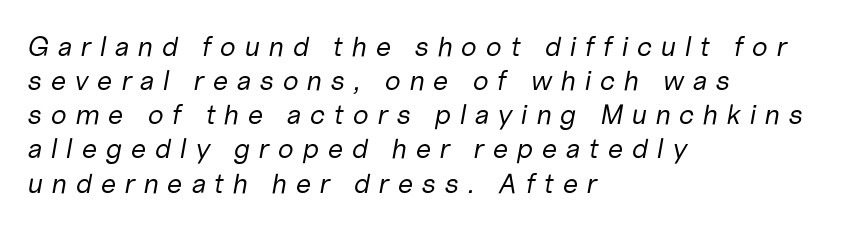
{"italic": "yes", "lean": "right", "slant_degrees": 10, "bold": "no", "weight": "regular", "width": "normal", "stroke_contrast": "low", "x_height": "medium", "monospaced": "no", "underline": "no", "align": "left", "line_spacing_ratio": 1.22, "letter_spacing": "wide", "letter_spacing_em": 0.29, "glyph_px": 28}
